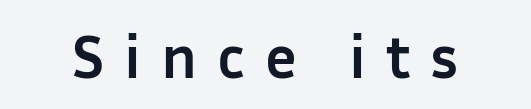
Do the characters align in a grid? No, the font is proportional. Nobody drew a line under any word here. A typesetter would label this face a sans. Posture: vertical. Strokes here are thick enough to call this a true bold. The line texture is sparse and dotted thanks to wide tracking.
